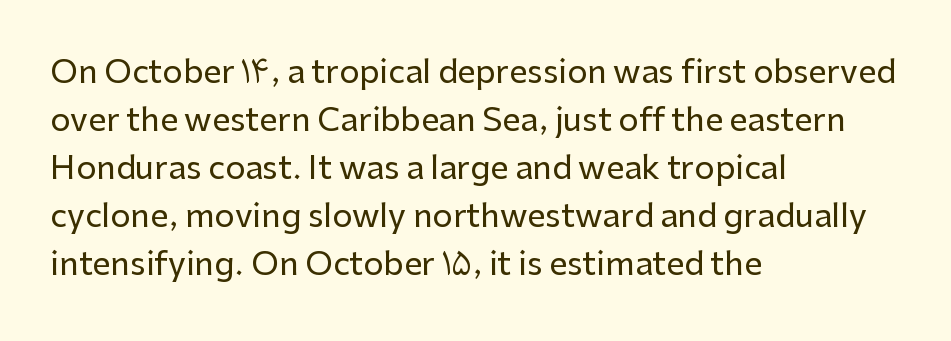
Notice how the stems are strictly vertical — no italics here. If you drew a ruler down the left edge, every line would touch it. You can tell from the bare stems that sans-serif type was used. Does extra space separate the letters? No, they use regular spacing. The leading is moderate, giving the passage an even texture. The zone under the glyphs is completely vacant.
